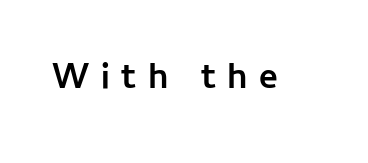
{"serif": "no", "italic": "no", "bold": "yes", "weight": "semibold", "width": "normal", "stroke_contrast": "low", "x_height": "medium", "monospaced": "no", "underline": "no", "letter_spacing": "wide", "letter_spacing_em": 0.32, "glyph_px": 36}
